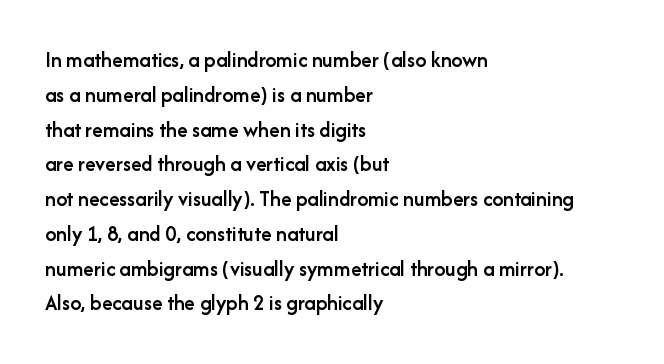
{"italic": "no", "bold": "semi", "underline": "no", "align": "left", "line_spacing": "normal", "line_spacing_ratio": 1.58, "letter_spacing": "normal", "letter_spacing_em": 0.0, "glyph_px": 22}
